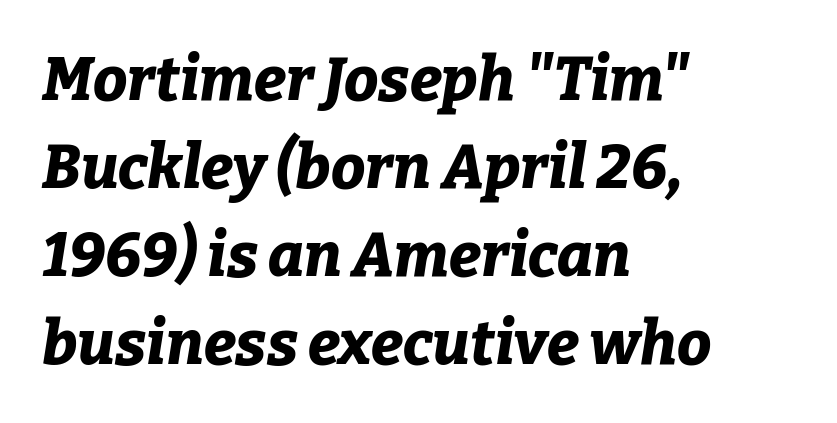
{"italic": "yes", "lean": "right", "slant_degrees": 9, "bold": "yes", "weight": "bold", "width": "normal", "stroke_contrast": "low", "x_height": "medium", "monospaced": "no", "underline": "no", "align": "left", "line_spacing": "normal", "line_spacing_ratio": 1.44, "letter_spacing": "normal", "letter_spacing_em": 0.0, "glyph_px": 61}
